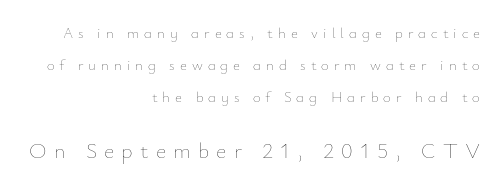
The image shows 22 px text type, upright; set right-aligned, loose line spacing (2.12x), unusually wide letter spacing (+0.33 em), not underlined; the second (bottom) block is 1.47x larger.
